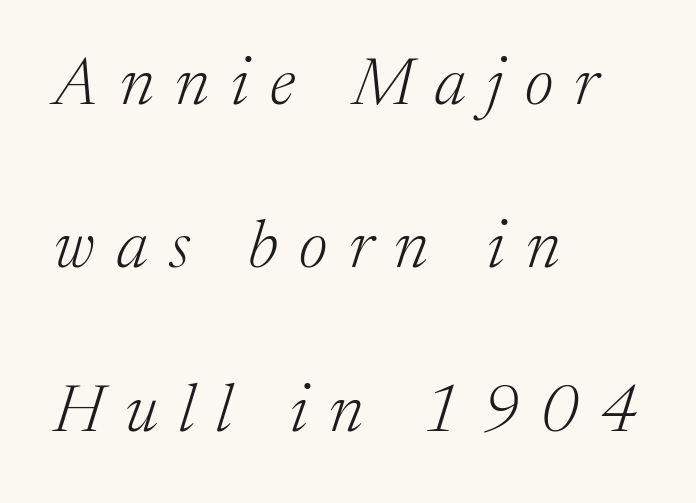
The image shows 67 px light serif type, italic (leaning right); set left-aligned, loose line spacing (2.44x), unusually wide letter spacing (+0.32 em), not underlined; medium stroke contrast and a medium x-height.
